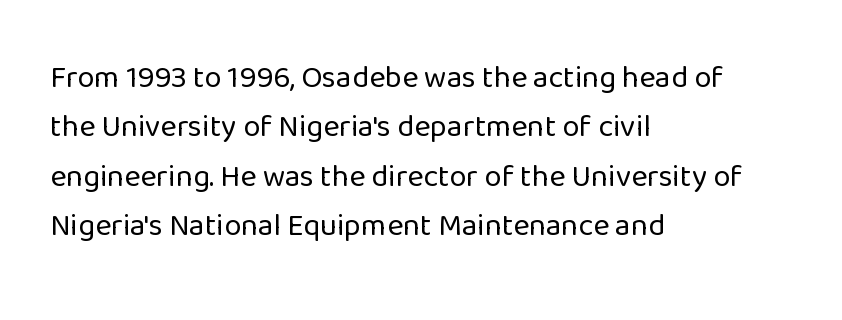
Q: Is the text bold? A: No.
Q: Is the text italic (slanted)? A: No, it is upright.
Q: Is the typeface a serif or a sans-serif typeface? A: Sans-serif.
Q: Is the text underlined? A: No.
Q: How is the paragraph aligned? A: Left-aligned.
Q: Is the spacing between letters normal or unusually wide? A: Normal.
Q: Is the spacing between lines tight, normal or loose? A: Normal.
Q: Width (condensed, normal, or wide)? A: Normal.
Q: Stroke contrast? A: Low.
Q: x-height? A: Medium.
Q: Monospaced? A: No.
